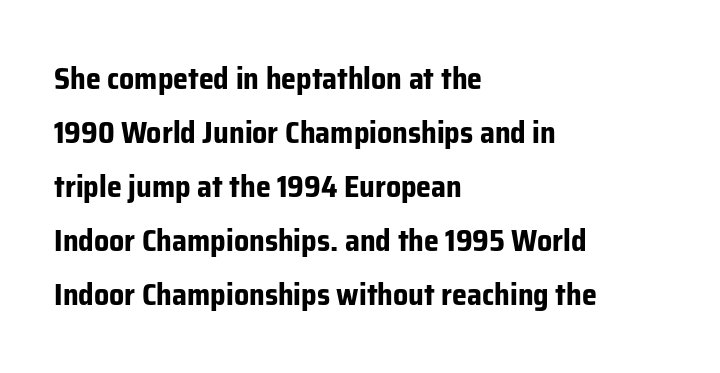
{"serif": "no", "italic": "no", "bold": "yes", "weight": "bold", "width": "normal", "stroke_contrast": "low", "x_height": "medium", "monospaced": "no", "underline": "no", "align": "left", "line_spacing_ratio": 1.8, "letter_spacing": "normal", "letter_spacing_em": 0.0, "glyph_px": 30}
